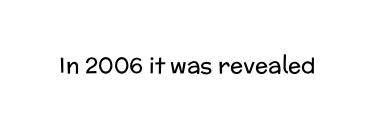
Q: Is the text bold? A: No.
Q: Is the text italic (slanted)? A: No, it is upright.
Q: Is the text underlined? A: No.
Q: Is the spacing between letters normal or unusually wide? A: Normal.
